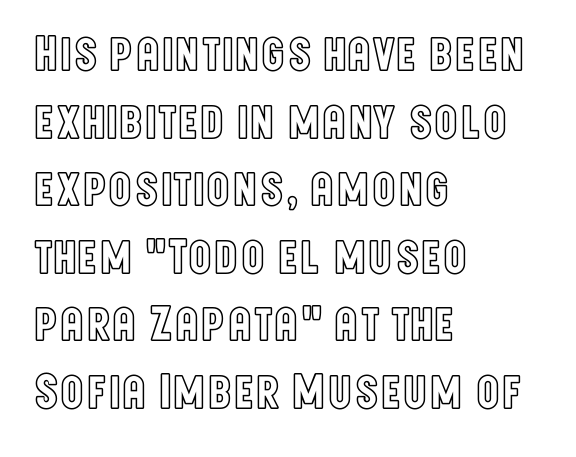
Q: Is the text italic (slanted)? A: No, it is upright.
Q: Is the text underlined? A: No.
Q: How is the paragraph aligned? A: Left-aligned.
Q: Is the spacing between letters normal or unusually wide? A: Normal.
Q: Is the spacing between lines tight, normal or loose? A: Normal.
Q: Width (condensed, normal, or wide)? A: Condensed.
Q: x-height? A: Large.
Q: Monospaced? A: No.
